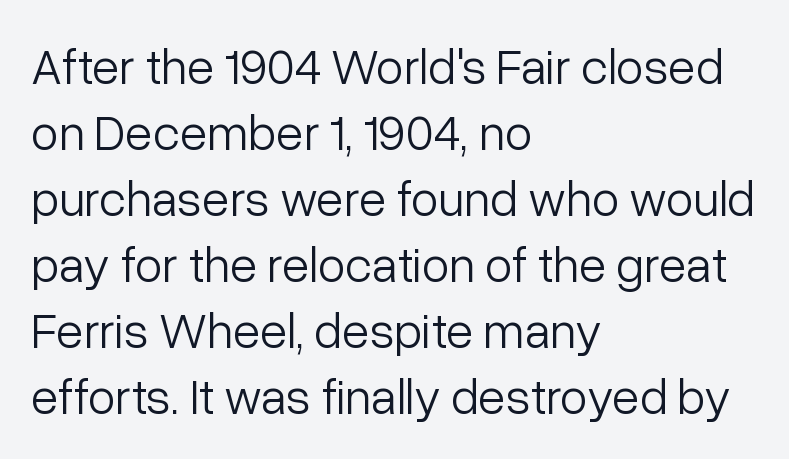
{"serif": "no", "italic": "no", "bold": "no", "weight": "light", "width": "normal", "stroke_contrast": "low", "x_height": "medium", "monospaced": "no", "underline": "no", "align": "left", "line_spacing": "normal", "line_spacing_ratio": 1.32, "letter_spacing": "normal", "letter_spacing_em": 0.0, "glyph_px": 50}
